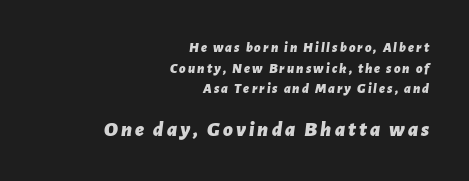
The image shows 21 px bold type, italic (leaning right); set right-aligned, normal line spacing (1.47x), not underlined; the second (bottom) block is 1.5x larger.
